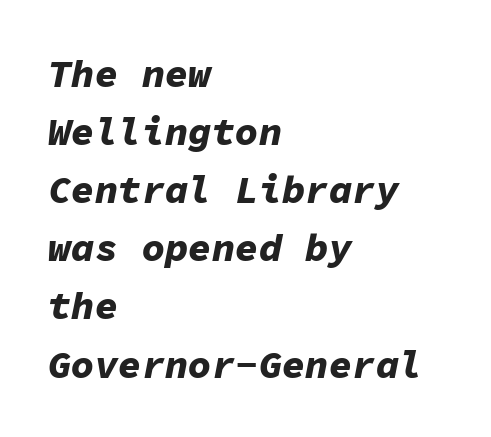
Q: Is the text bold? A: Yes.
Q: Is the text italic (slanted)? A: Yes, it leans right by about 11 degrees.
Q: Is the text underlined? A: No.
Q: How is the paragraph aligned? A: Left-aligned.
Q: Is the spacing between letters normal or unusually wide? A: Normal.
Q: Is the spacing between lines tight, normal or loose? A: Normal.
Q: Width (condensed, normal, or wide)? A: Normal.
Q: Stroke contrast? A: Low.
Q: x-height? A: Medium.
Q: Monospaced? A: Yes.
